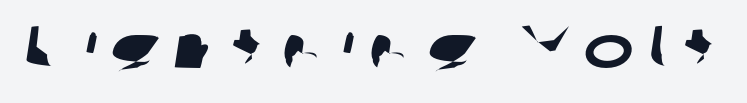
The image shows 60 px wide sans-serif type; set unusually wide letter spacing (+0.24 em), not underlined; low stroke contrast and a medium x-height.
